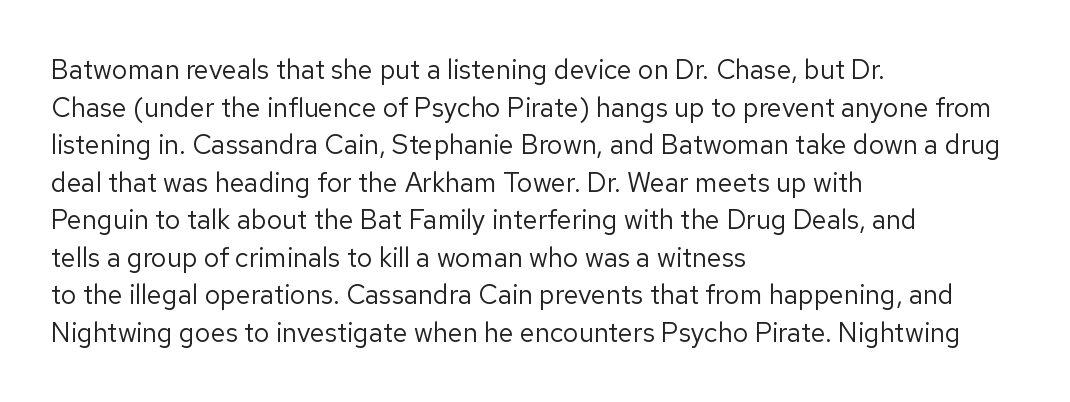
Q: Is the text bold? A: No.
Q: Is the text italic (slanted)? A: No, it is upright.
Q: Is the text underlined? A: No.
Q: How is the paragraph aligned? A: Left-aligned.
Q: Is the spacing between letters normal or unusually wide? A: Normal.
Q: Is the spacing between lines tight, normal or loose? A: Normal.
